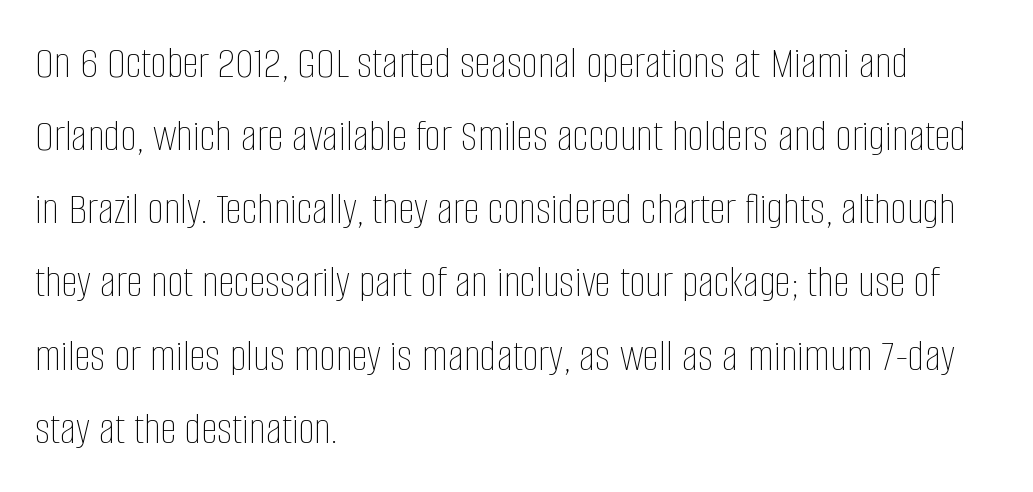
Q: Is the text bold? A: No.
Q: Is the text italic (slanted)? A: No, it is upright.
Q: Is the text underlined? A: No.
Q: How is the paragraph aligned? A: Left-aligned.
Q: Is the spacing between letters normal or unusually wide? A: Normal.
Q: Is the spacing between lines tight, normal or loose? A: Normal.
Q: Width (condensed, normal, or wide)? A: Condensed.
Q: Stroke contrast? A: Low.
Q: x-height? A: Large.
Q: Monospaced? A: No.
